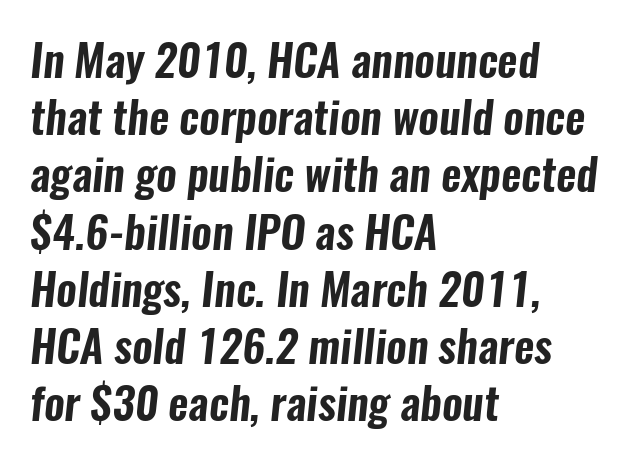
Q: Is the typeface a serif or a sans-serif typeface? A: Sans-serif.
Q: Is the text underlined? A: No.
Q: How is the paragraph aligned? A: Left-aligned.
Q: Is the spacing between letters normal or unusually wide? A: Normal.
Q: Is the spacing between lines tight, normal or loose? A: Normal.
Q: Width (condensed, normal, or wide)? A: Condensed.
Q: Stroke contrast? A: Low.
Q: x-height? A: Medium.
Q: Monospaced? A: No.
